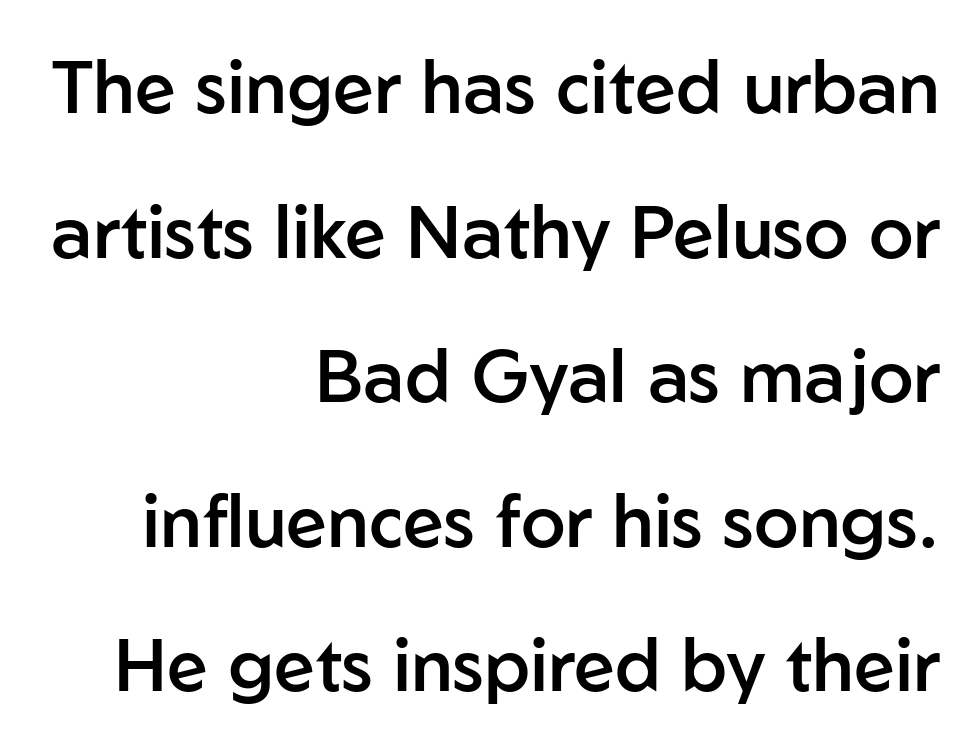
Q: Is the text bold? A: Semi-bold.
Q: Is the text italic (slanted)? A: No, it is upright.
Q: Is the typeface a serif or a sans-serif typeface? A: Sans-serif.
Q: Is the text underlined? A: No.
Q: How is the paragraph aligned? A: Right-aligned.
Q: Is the spacing between letters normal or unusually wide? A: Normal.
Q: Is the spacing between lines tight, normal or loose? A: Loose.
Q: Width (condensed, normal, or wide)? A: Normal.
Q: Stroke contrast? A: Low.
Q: x-height? A: Medium.
Q: Monospaced? A: No.
